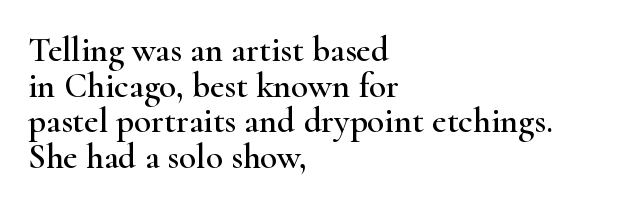
Q: Is the text italic (slanted)? A: No, it is upright.
Q: Is the typeface a serif or a sans-serif typeface? A: Serif.
Q: Is the text underlined? A: No.
Q: How is the paragraph aligned? A: Left-aligned.
Q: Is the spacing between letters normal or unusually wide? A: Normal.
Q: Is the spacing between lines tight, normal or loose? A: Tight.
Q: Width (condensed, normal, or wide)? A: Wide.
Q: Stroke contrast? A: High.
Q: x-height? A: Small.
Q: Monospaced? A: No.
